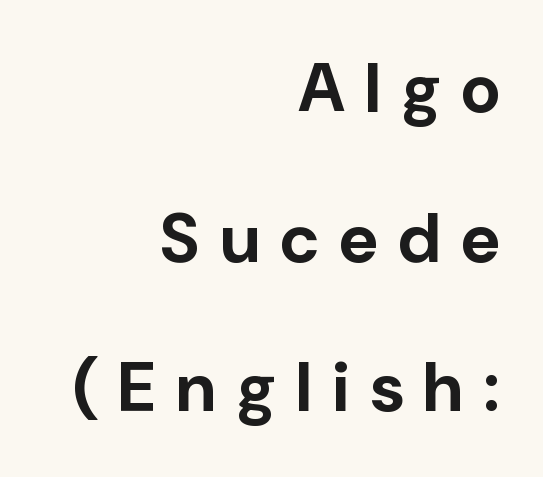
{"serif": "no", "italic": "no", "bold": "yes", "weight": "bold", "width": "normal", "stroke_contrast": "low", "x_height": "medium", "monospaced": "no", "underline": "no", "align": "right", "line_spacing": "loose", "line_spacing_ratio": 2.17, "letter_spacing": "wide", "letter_spacing_em": 0.29, "glyph_px": 69}
